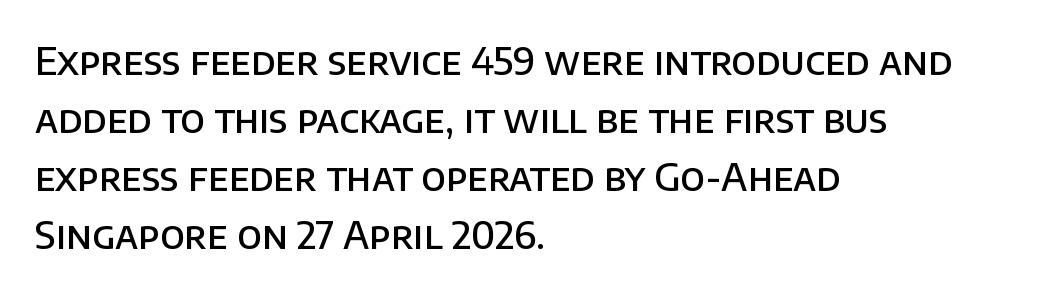
When letters stand straight like this, we call the style roman or upright. Observe the ordinary spacing: letters are neighbours, not strangers. The face used here is proportionally spaced, like ordinary book or web type. Is this a sans? Yes — the strokes have no serifs. Students, this is semibold: more ink than regular, less than bold.
